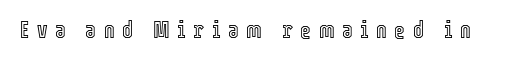
The image shows 23 px text type, upright; set unusually wide letter spacing (+0.33 em), not underlined.
